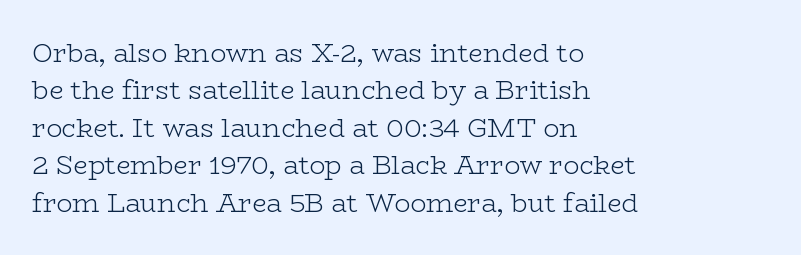
Q: Is the text bold? A: No.
Q: Is the text italic (slanted)? A: No, it is upright.
Q: Is the text underlined? A: No.
Q: How is the paragraph aligned? A: Left-aligned.
Q: Is the spacing between letters normal or unusually wide? A: Normal.
Q: Is the spacing between lines tight, normal or loose? A: Normal.
